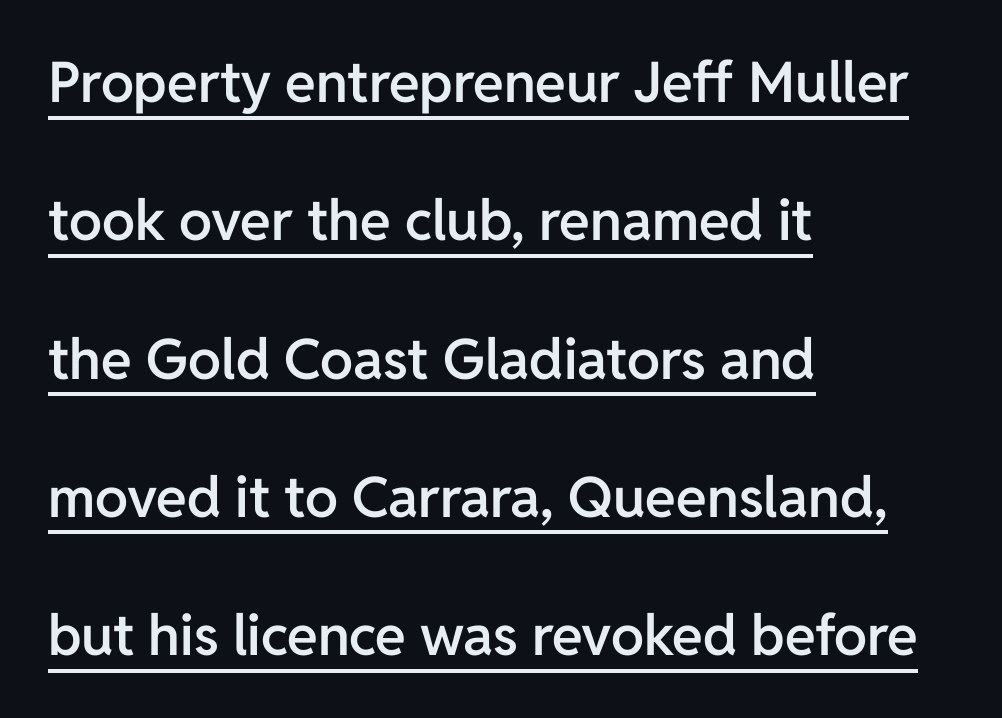
Q: Is the text bold? A: Semi-bold.
Q: Is the text italic (slanted)? A: No, it is upright.
Q: Is the typeface a serif or a sans-serif typeface? A: Sans-serif.
Q: Is the text underlined? A: Yes.
Q: How is the paragraph aligned? A: Left-aligned.
Q: Is the spacing between letters normal or unusually wide? A: Normal.
Q: Is the spacing between lines tight, normal or loose? A: Loose.
Q: Width (condensed, normal, or wide)? A: Normal.
Q: Stroke contrast? A: Low.
Q: x-height? A: Medium.
Q: Monospaced? A: No.
